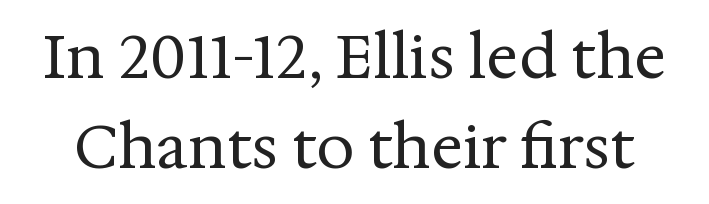
Observe the ordinary spacing: letters are neighbours, not strangers. Words float on clear page, feet unadorned. This block has exactly the height ordinary leading produces. I'd call this a serif setting — the letters wear small feet.
